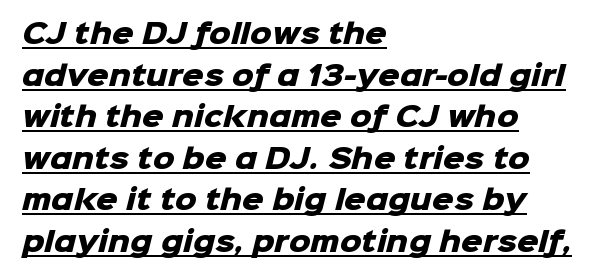
Tracking here is standard; glyphs follow each other at the usual distance. Left-aligned paragraph, ragged on the right. This block has exactly the height ordinary leading produces. Strokes here are thick enough to call this a true bold.
